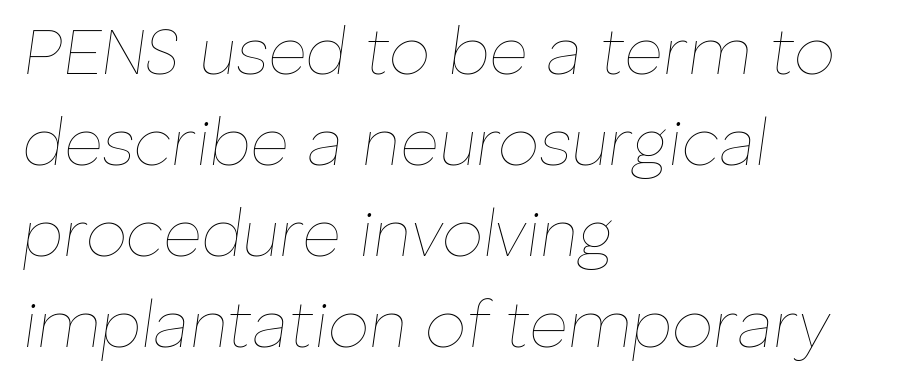
The image shows 66 px thin type, italic (leaning right); set left-aligned, normal line spacing (1.38x), normal letter spacing, not underlined; low stroke contrast and a medium x-height.
